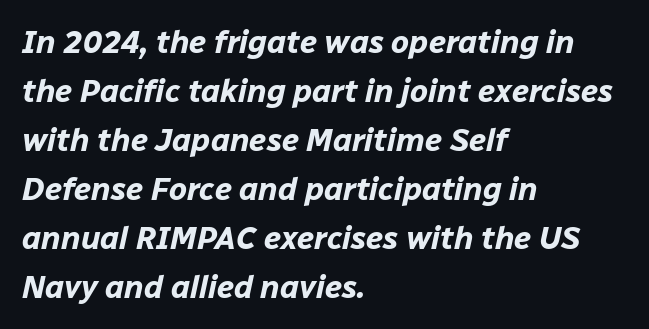
{"italic": "yes", "lean": "right", "slant_degrees": 12, "bold": "yes", "weight": "bold", "width": "normal", "stroke_contrast": "low", "x_height": "medium", "monospaced": "no", "underline": "no", "align": "left", "line_spacing": "normal", "line_spacing_ratio": 1.53, "letter_spacing": "normal", "letter_spacing_em": 0.0, "glyph_px": 32}
